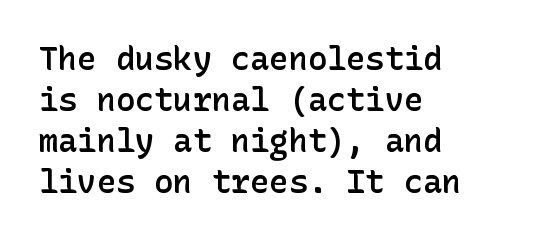
{"serif": "no", "italic": "no", "bold": "semi", "weight": "semibold", "width": "normal", "stroke_contrast": "low", "x_height": "medium", "underline": "no", "align": "left", "line_spacing": "normal", "line_spacing_ratio": 1.28, "letter_spacing": "normal", "letter_spacing_em": 0.0, "glyph_px": 32}
